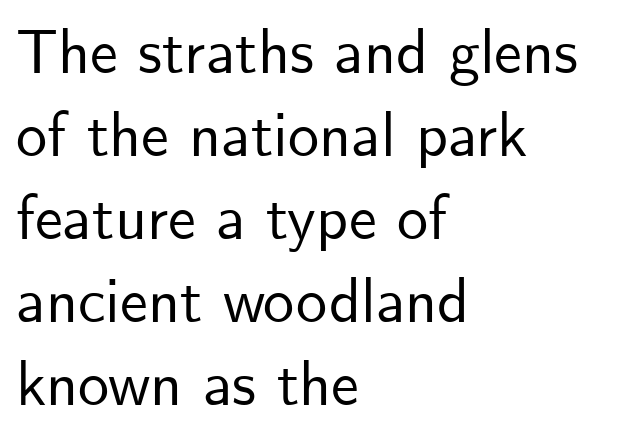
Looks like regular typesetting: each glyph gets only the width it needs. Successive baselines arrive at the customary interval. The typesetter chose a ragged-right arrangement here. The letters stand straight up with perfectly vertical stems. Classification — sans serif.
